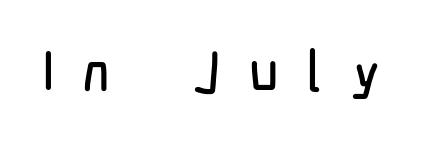
{"serif": "no", "italic": "no", "width": "condensed", "stroke_contrast": "low", "x_height": "medium", "monospaced": "no", "underline": "no", "letter_spacing": "wide", "letter_spacing_em": 0.5, "glyph_px": 57}
